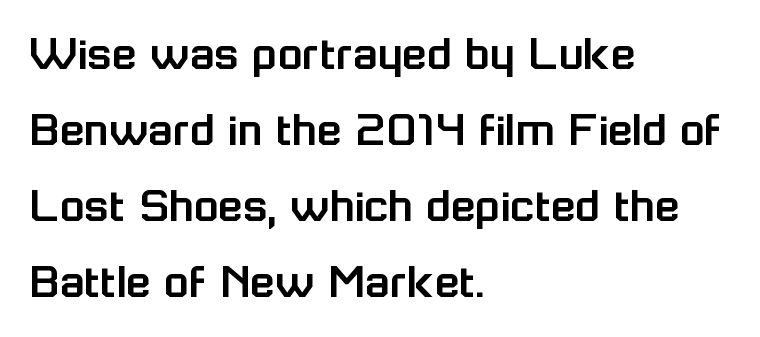
The vertical gap from one line to the next is medium. Nothing unusual about the tracking: characters are spaced as the font intends. The rendering uses natural spacing where letterforms have individual widths. The gap between lines stays unmarked. Regarding serifs, this sample does without them.
